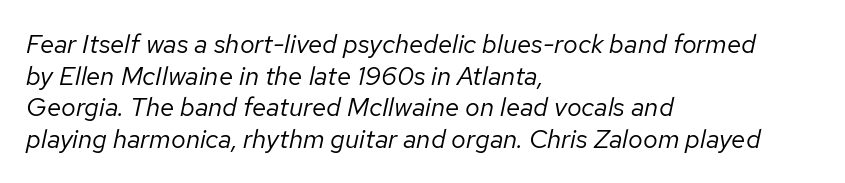
Q: Is the text bold? A: No.
Q: Is the text italic (slanted)? A: Yes, it leans right by about 12 degrees.
Q: Is the text underlined? A: No.
Q: How is the paragraph aligned? A: Left-aligned.
Q: Is the spacing between letters normal or unusually wide? A: Normal.
